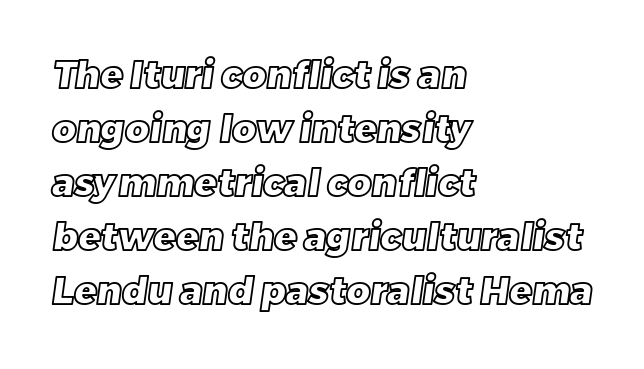
Which margin do the lines hug? The left one — the right edge is uneven. Do the characters align in a grid? No, the font is proportional. Characters follow at the spacing the type designer built in. Whoever set this chose a conventional vertical rhythm. Just letters on the line, the space beneath them empty.
